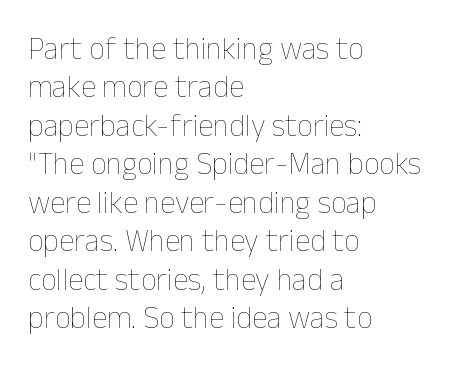
The image shows 31 px thin type, upright; set left-aligned, line spacing 1.24x, normal letter spacing, not underlined; low stroke contrast and a medium x-height.
